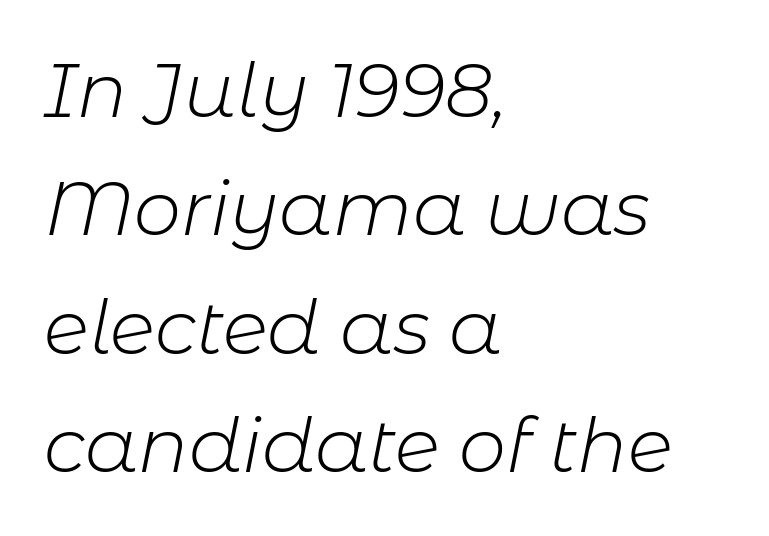
Q: Is the text bold? A: No.
Q: Is the text italic (slanted)? A: Yes, it leans right by about 11 degrees.
Q: Is the text underlined? A: No.
Q: How is the paragraph aligned? A: Left-aligned.
Q: Is the spacing between letters normal or unusually wide? A: Normal.
Q: Is the spacing between lines tight, normal or loose? A: Normal.
Q: Width (condensed, normal, or wide)? A: Normal.
Q: Stroke contrast? A: Low.
Q: x-height? A: Medium.
Q: Monospaced? A: No.
